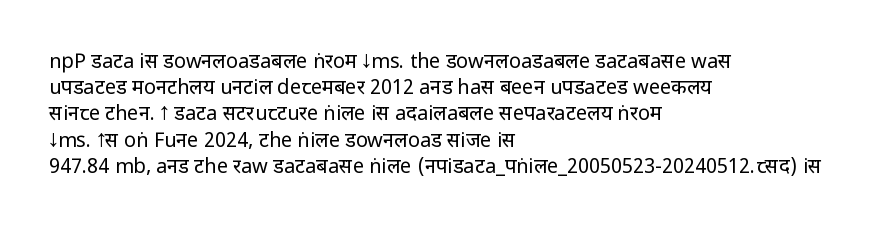
No chunkiness to these letters — they're not bold. Alignment: flush left. Do the letters lean? They stand straight. Horizontal bands of white between lines are of average thickness. Has an underline been added? It has not. Is the letter spacing exaggerated? No — it looks like the ordinary default.
